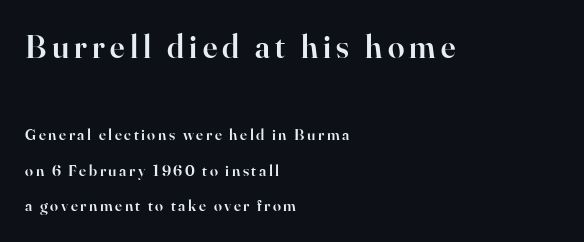
Q: Is the text bold? A: Semi-bold.
Q: Is the text italic (slanted)? A: No, it is upright.
Q: Is the typeface a serif or a sans-serif typeface? A: Serif.
Q: Is the text underlined? A: No.
Q: How is the paragraph aligned? A: Left-aligned.
Q: Is the spacing between lines tight, normal or loose? A: Loose.
Q: Which block of text is set in a larger size, the first (top) or the second (bottom)? A: The first (top) one.
Q: Width (condensed, normal, or wide)? A: Normal.
Q: Stroke contrast? A: High.
Q: x-height? A: Small.
Q: Monospaced? A: No.
